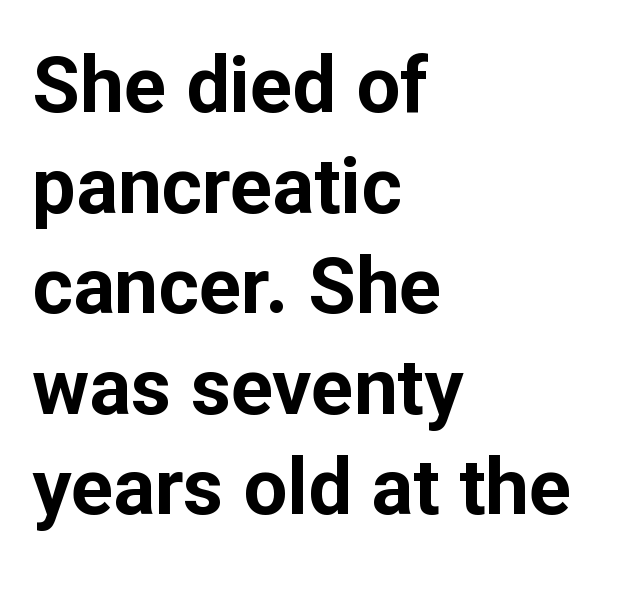
Posture: vertical. The setting favours the left margin, as ordinary paragraphs usually do. This rendering employs a face without finishing strokes, i.e., a sans-serif. Notice how thick the strokes are: this is what a full bold looks like.
